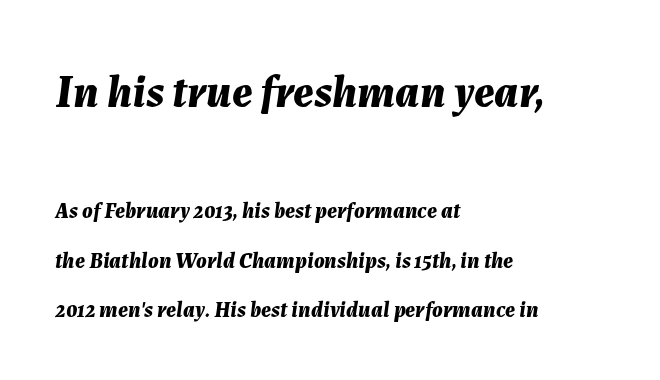
{"italic": "yes", "lean": "right", "slant_degrees": 7, "bold": "yes", "weight": "bold", "width": "normal", "stroke_contrast": "medium", "x_height": "medium", "monospaced": "no", "underline": "no", "align": "left", "line_spacing": "loose", "line_spacing_ratio": 2.25, "letter_spacing": "normal", "letter_spacing_em": 0.0, "larger_block": "first", "size_ratio": 2.05, "glyph_px": 45}
